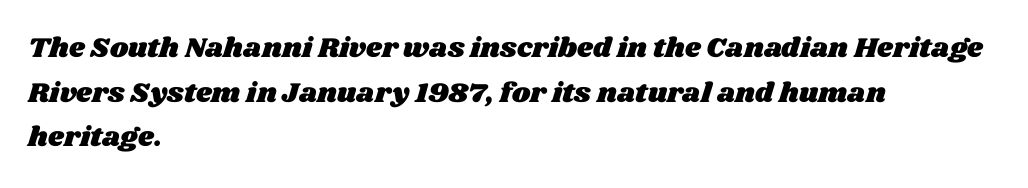
The image shows 28 px wide type; set left-aligned, normal line spacing (1.59x), normal letter spacing, not underlined; medium stroke contrast and a large x-height.
